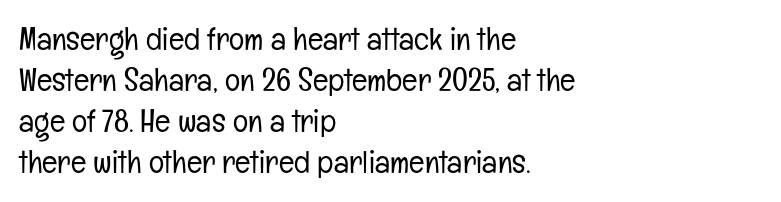
The image shows 32 px light, condensed sans-serif type, upright; set left-aligned, normal line spacing (1.28x), normal letter spacing, not underlined; low stroke contrast and a medium x-height.
